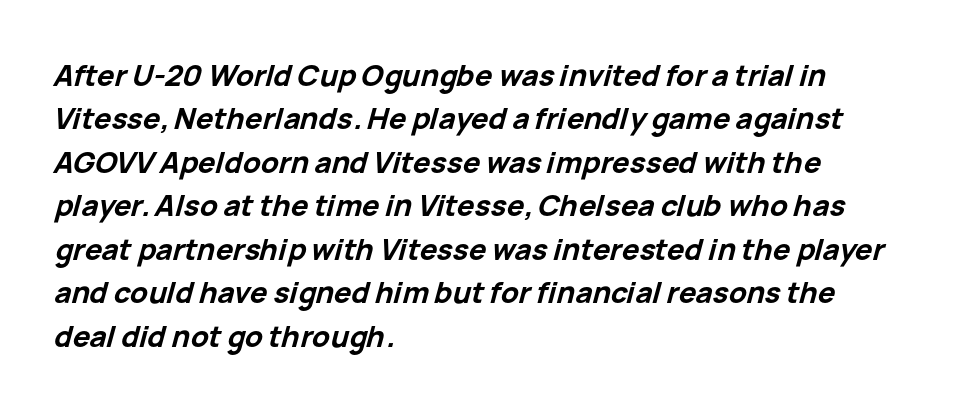
The tracking reads as untouched default to a designer's eye. Bold? Absolutely — the strokes are thick and heavy. A typesetter would call this proportional, since set widths differ per character. Lines of text with bare space underneath.
